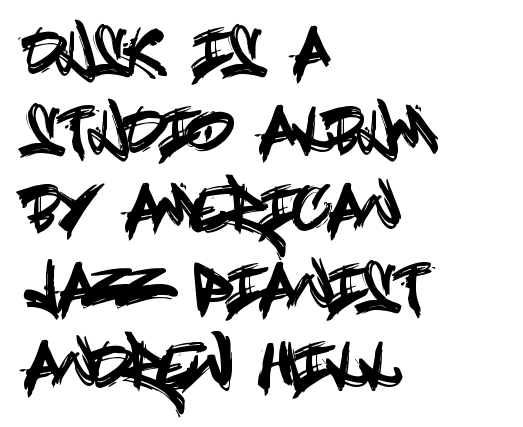
{"serif": "no", "width": "condensed", "x_height": "large", "underline": "no", "align": "left", "line_spacing": "normal", "line_spacing_ratio": 1.31, "letter_spacing": "normal", "letter_spacing_em": 0.0, "glyph_px": 60}
